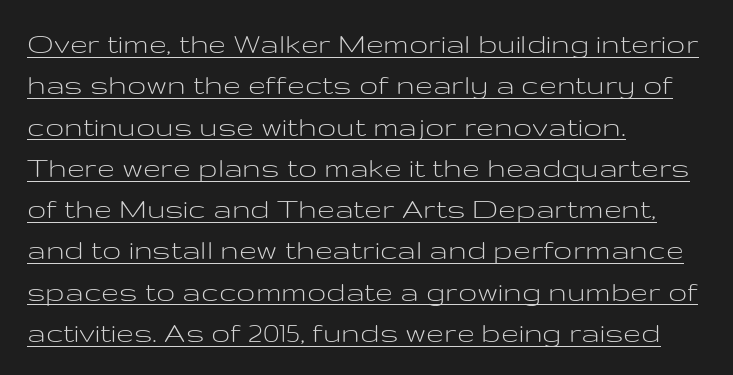
Q: Is the text bold? A: No.
Q: Is the text italic (slanted)? A: No, it is upright.
Q: Is the typeface a serif or a sans-serif typeface? A: Sans-serif.
Q: Is the text underlined? A: Yes.
Q: How is the paragraph aligned? A: Left-aligned.
Q: Is the spacing between letters normal or unusually wide? A: Normal.
Q: Is the spacing between lines tight, normal or loose? A: Normal.
Q: Width (condensed, normal, or wide)? A: Wide.
Q: Stroke contrast? A: Low.
Q: x-height? A: Medium.
Q: Monospaced? A: No.
